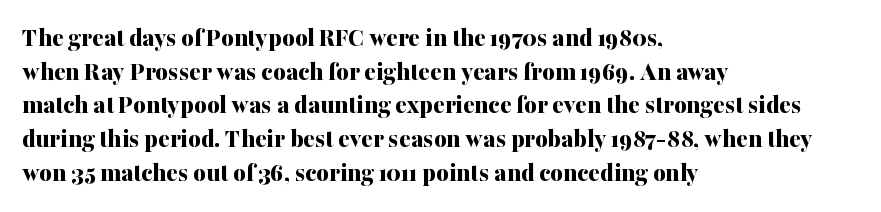
The image shows 27 px bold type, upright; set left-aligned, normal line spacing (1.25x), normal letter spacing, not underlined.
